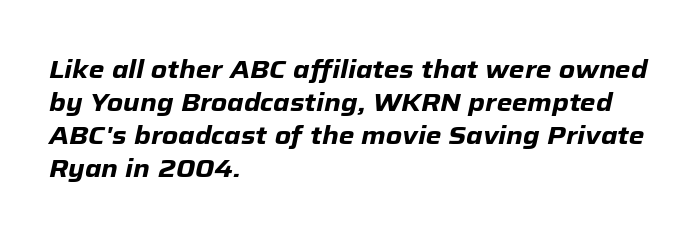
Q: Is the text bold? A: Yes.
Q: Is the text italic (slanted)? A: Yes, it leans right by about 12 degrees.
Q: Is the text underlined? A: No.
Q: How is the paragraph aligned? A: Left-aligned.
Q: Is the spacing between letters normal or unusually wide? A: Normal.
Q: Is the spacing between lines tight, normal or loose? A: Normal.
